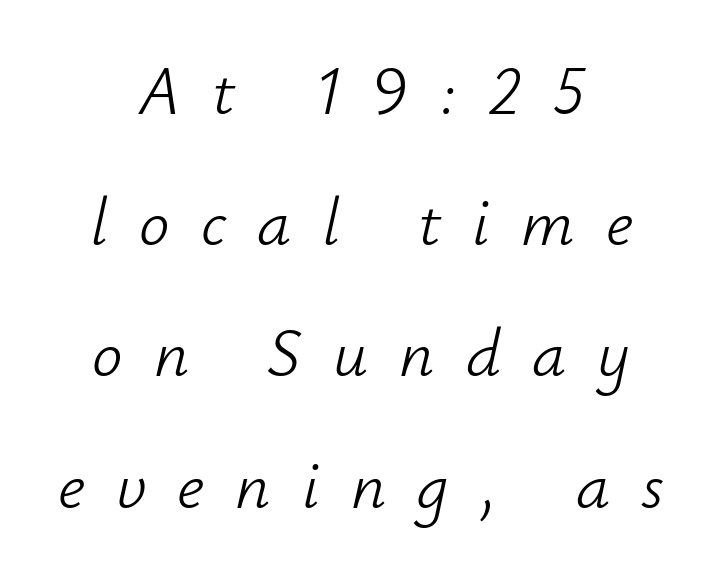
Q: Is the text bold? A: No.
Q: Is the text italic (slanted)? A: Yes, it leans right by about 12 degrees.
Q: Is the text underlined? A: No.
Q: How is the paragraph aligned? A: Centered.
Q: Is the spacing between letters normal or unusually wide? A: Unusually wide.
Q: Is the spacing between lines tight, normal or loose? A: Loose.
Q: Width (condensed, normal, or wide)? A: Normal.
Q: Stroke contrast? A: Low.
Q: x-height? A: Small.
Q: Monospaced? A: No.
